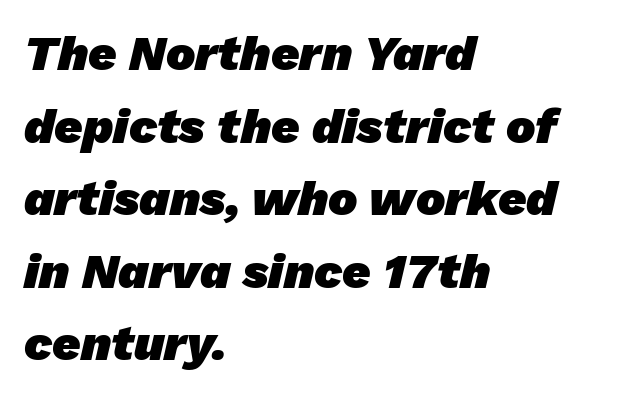
Q: Is the text bold? A: Yes.
Q: Is the typeface a serif or a sans-serif typeface? A: Sans-serif.
Q: Is the text underlined? A: No.
Q: How is the paragraph aligned? A: Left-aligned.
Q: Is the spacing between letters normal or unusually wide? A: Normal.
Q: Is the spacing between lines tight, normal or loose? A: Normal.
Q: Width (condensed, normal, or wide)? A: Normal.
Q: Stroke contrast? A: Low.
Q: x-height? A: Medium.
Q: Monospaced? A: No.
